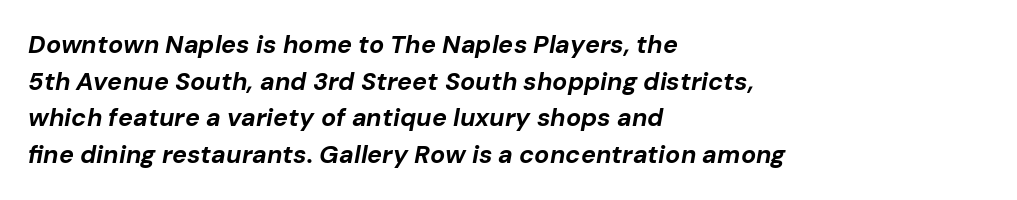
Horizontal alignment here is leftward, the default for most running prose. The lettering tilts uniformly, giving the passage an italic look. Regular leading. Descenders hang freely into open space. No extra tracking has been applied to these lines. The strokes are fattened all the way to bold.
